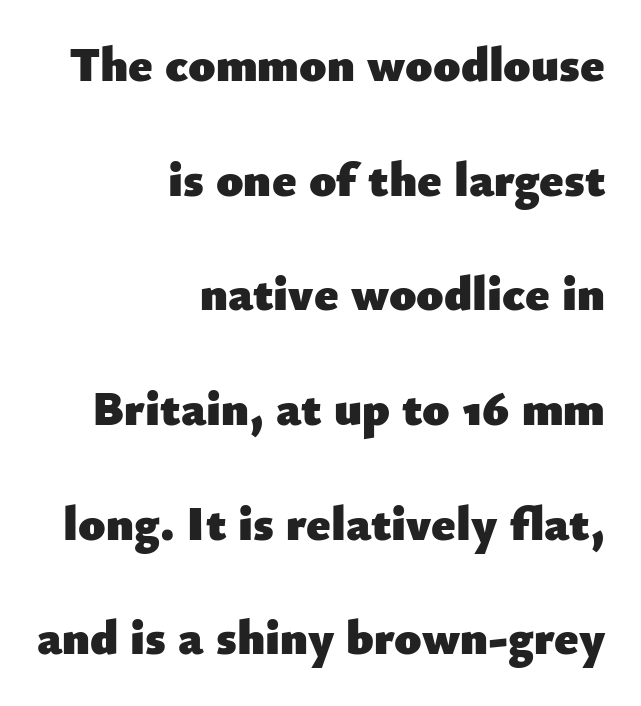
Descenders are the only things crossing below the line. Heavy, bold letterforms. The characters display no serif detailing; their extremities are plain. Posture: straight, roman, zero tilt. A typesetter would call this leading open, well beyond the default.
